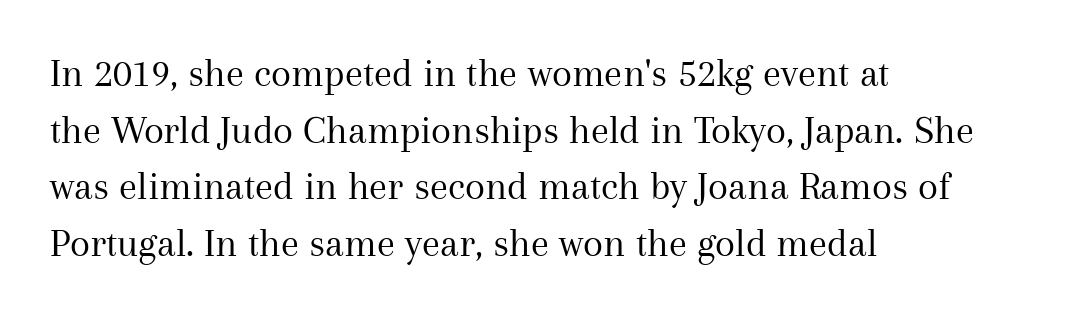
{"serif": "yes", "italic": "no", "bold": "no", "weight": "regular", "width": "normal", "stroke_contrast": "medium", "x_height": "medium", "monospaced": "no", "underline": "no", "align": "left", "line_spacing": "normal", "line_spacing_ratio": 1.38, "letter_spacing": "normal", "letter_spacing_em": 0.0, "glyph_px": 41}
